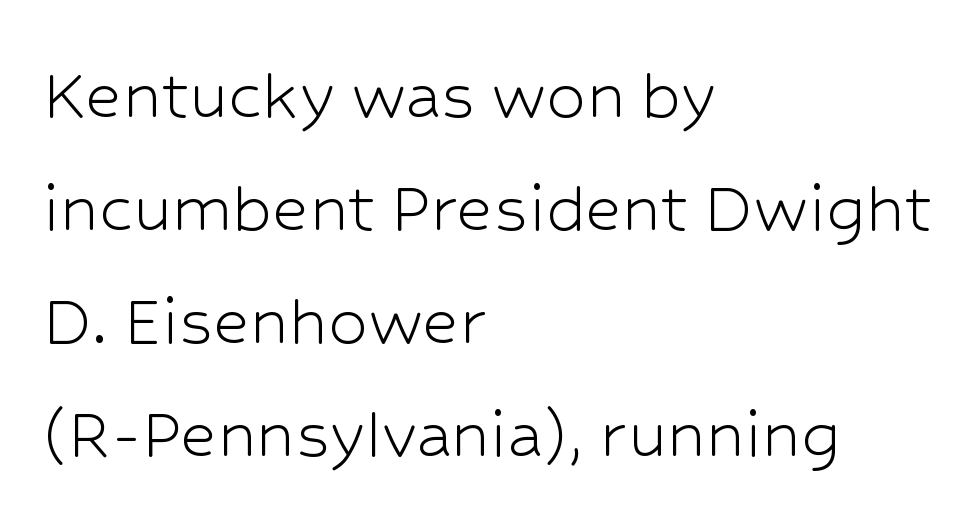
Compared with typical body copy, the letter spacing here is the same. No chunkiness to these letters — they're not bold. Compared with typical paragraphs, the rows here are spaced about the same. The typeface chosen for these lines omits serifs. Here the designer chose a conventional face with non-uniform glyph widths. Horizontal alignment here is leftward, the default for most running prose.
